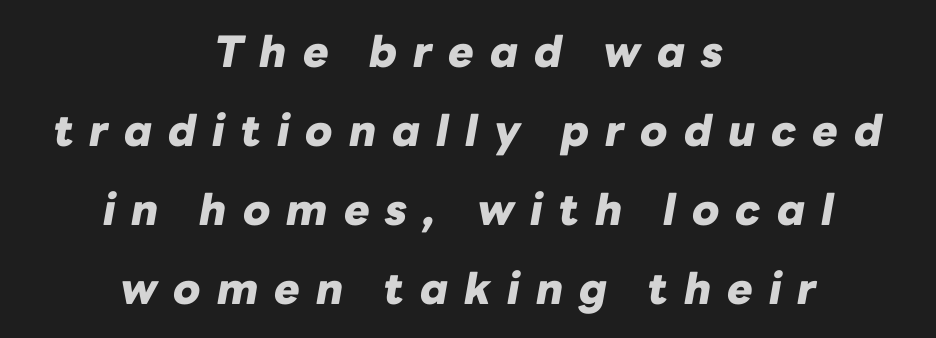
{"italic": "yes", "lean": "right", "slant_degrees": 10, "bold": "yes", "weight": "heavy", "width": "normal", "stroke_contrast": "low", "x_height": "medium", "monospaced": "no", "underline": "no", "align": "center", "line_spacing_ratio": 1.84, "letter_spacing": "wide", "letter_spacing_em": 0.37, "glyph_px": 43}
